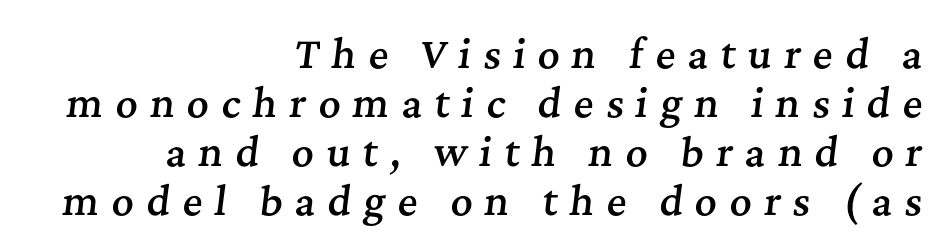
{"serif": "yes", "italic": "yes", "lean": "right", "slant_degrees": 7, "bold": "semi", "weight": "semibold", "width": "normal", "stroke_contrast": "medium", "x_height": "medium", "monospaced": "no", "underline": "no", "align": "right", "line_spacing": "normal", "line_spacing_ratio": 1.29, "letter_spacing": "wide", "letter_spacing_em": 0.32, "glyph_px": 38}
